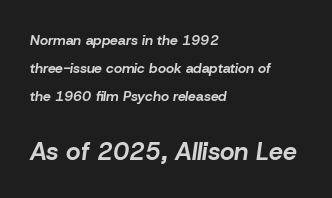
Q: Is the text bold? A: Yes.
Q: Is the text italic (slanted)? A: Yes, it leans right by about 8 degrees.
Q: Is the text underlined? A: No.
Q: How is the paragraph aligned? A: Left-aligned.
Q: Is the spacing between letters normal or unusually wide? A: Normal.
Q: Is the spacing between lines tight, normal or loose? A: Loose.
Q: Which block of text is set in a larger size, the first (top) or the second (bottom)? A: The second (bottom) one.
